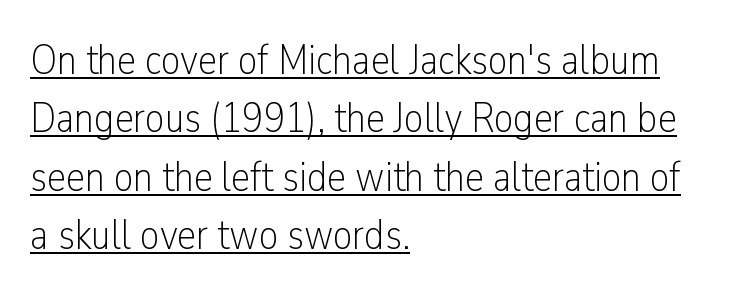
Varying glyph widths throughout — classic text-font behaviour. The line-height multiplier appears to be the usual default. The line texture is even and compact thanks to regular tracking. This rendering employs a face without finishing strokes, i.e., a sans-serif.
